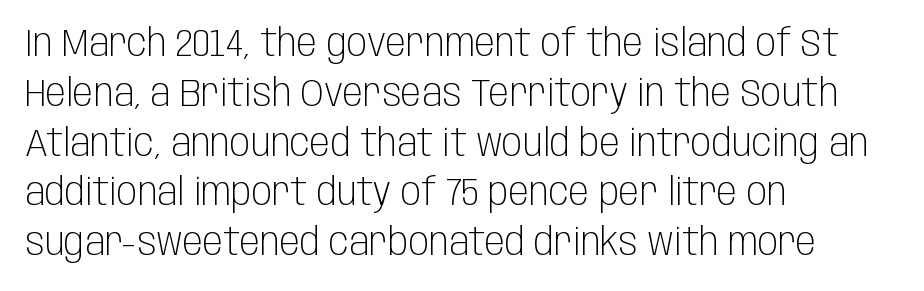
The image shows 38 px light, condensed sans-serif type, upright; set left-aligned, normal line spacing (1.31x), normal letter spacing, not underlined; low stroke contrast and a large x-height.
